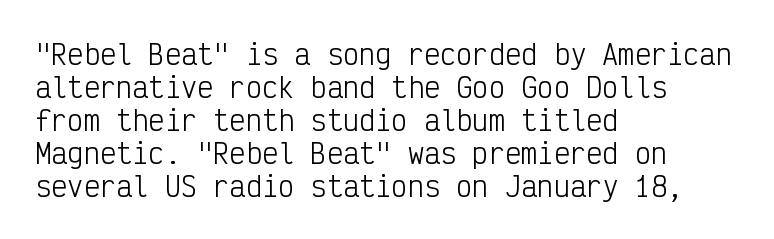
The image shows 27 px text type, upright; set left-aligned, line spacing 1.22x, normal letter spacing, not underlined.
